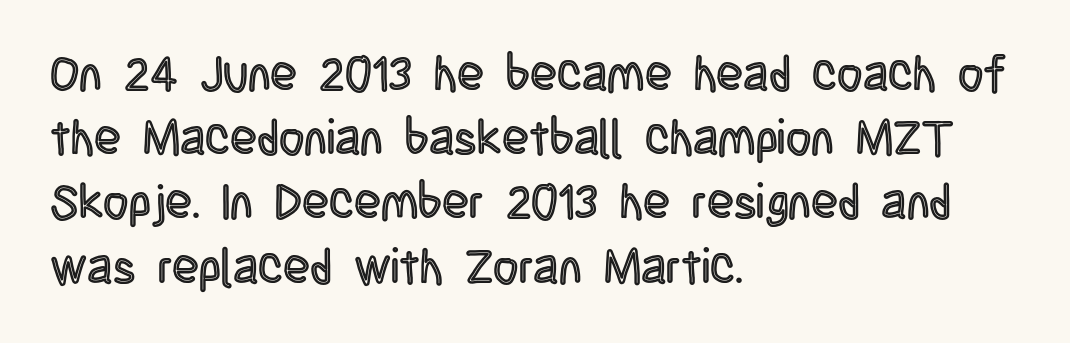
Underlining? Definitely not there. Every row of glyphs begins at an identical x-position on the left. Vertical strokes here are truly vertical. In terms of leading, this rendering sits right in the middle. There is no visible air inserted between adjacent glyphs.
